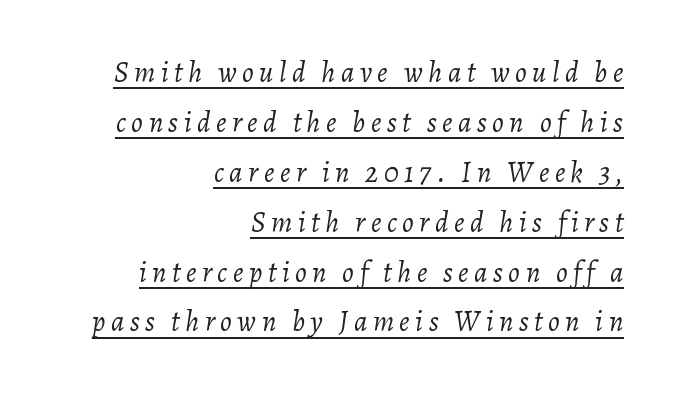
Q: Is the text bold? A: No.
Q: Is the text italic (slanted)? A: Yes, it leans right by about 7 degrees.
Q: Is the text underlined? A: Yes.
Q: How is the paragraph aligned? A: Right-aligned.
Q: Width (condensed, normal, or wide)? A: Normal.
Q: Stroke contrast? A: Low.
Q: x-height? A: Medium.
Q: Monospaced? A: No.
